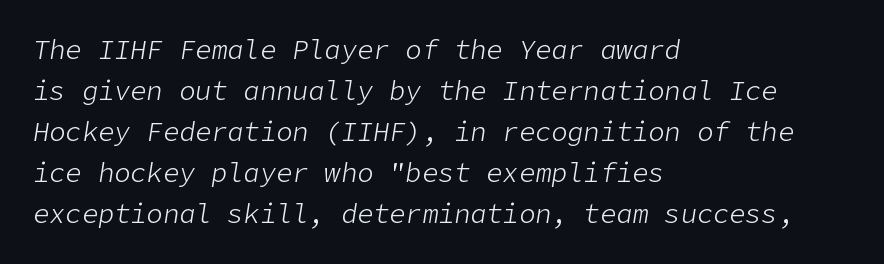
The area under the type is left untouched. Heft: none added — not bold. Interline gaps are of average width in this sample. The letters are slanted; this is an italic face. The horizontal fit of the characters is conventional and even.
